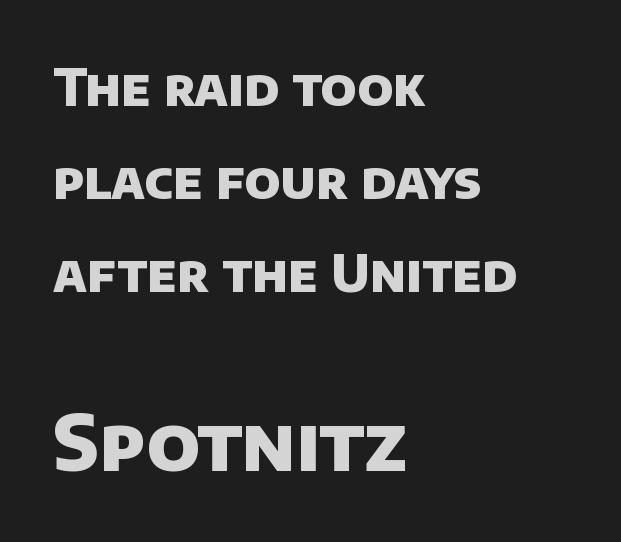
Q: Is the text bold? A: Yes.
Q: Is the typeface a serif or a sans-serif typeface? A: Sans-serif.
Q: Is the text underlined? A: No.
Q: How is the paragraph aligned? A: Left-aligned.
Q: Is the spacing between letters normal or unusually wide? A: Normal.
Q: Which block of text is set in a larger size, the first (top) or the second (bottom)? A: The second (bottom) one.
Q: Width (condensed, normal, or wide)? A: Normal.
Q: Stroke contrast? A: Low.
Q: x-height? A: Large.
Q: Monospaced? A: No.
